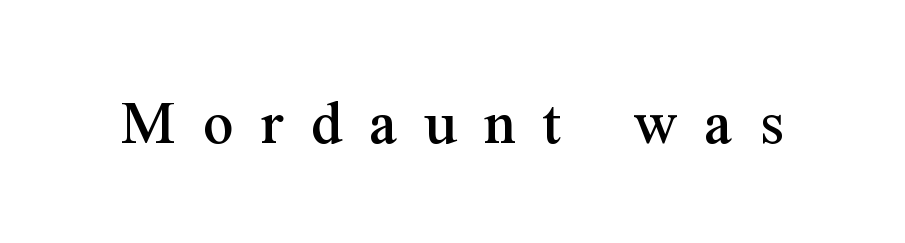
{"serif": "yes", "italic": "no", "width": "normal", "stroke_contrast": "medium", "x_height": "medium", "monospaced": "no", "underline": "no", "letter_spacing": "wide", "letter_spacing_em": 0.42, "glyph_px": 66}
